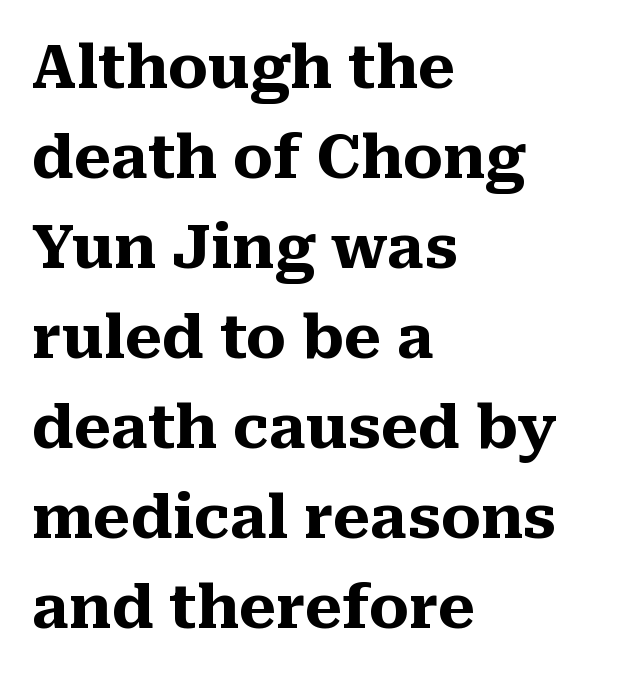
Reading down the block, your eye returns to a fixed left position each line. Normally led — the rows are evenly, conventionally spaced. Type without underlining. As a designer I'd log this as weight 700, bold. Do the letters lean? They stand straight. The line texture is even and compact thanks to regular tracking.
